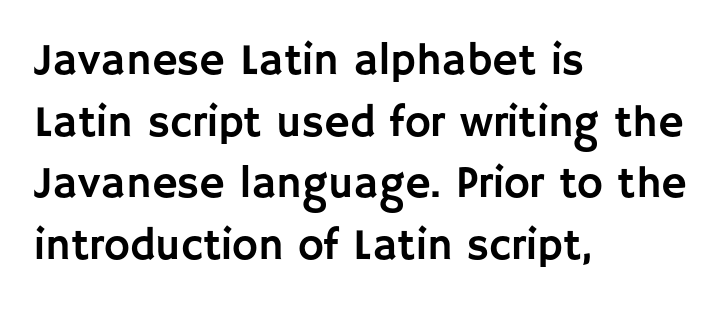
Q: Is the text italic (slanted)? A: No, it is upright.
Q: Is the typeface a serif or a sans-serif typeface? A: Sans-serif.
Q: Is the text underlined? A: No.
Q: How is the paragraph aligned? A: Left-aligned.
Q: Is the spacing between letters normal or unusually wide? A: Normal.
Q: Is the spacing between lines tight, normal or loose? A: Normal.
Q: Width (condensed, normal, or wide)? A: Normal.
Q: Stroke contrast? A: Low.
Q: x-height? A: Large.
Q: Monospaced? A: No.
